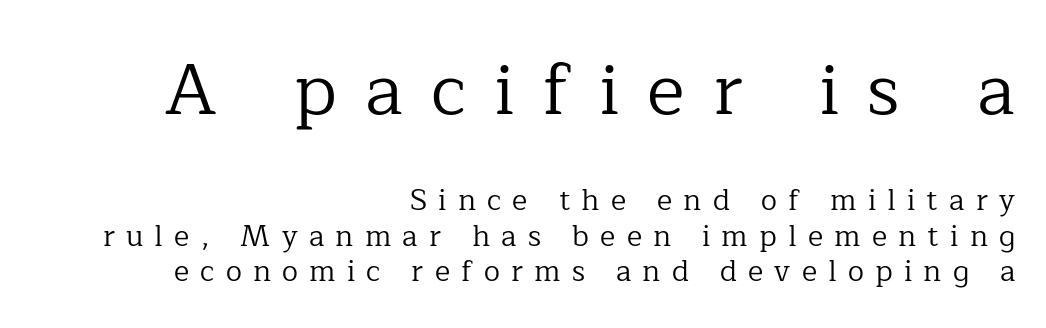
The image shows 72 px regular-weight serif type, upright; set right-aligned, line spacing 1.22x, unusually wide letter spacing (+0.39 em), not underlined; the first (top) block is 2.48x larger; low stroke contrast and a medium x-height.
